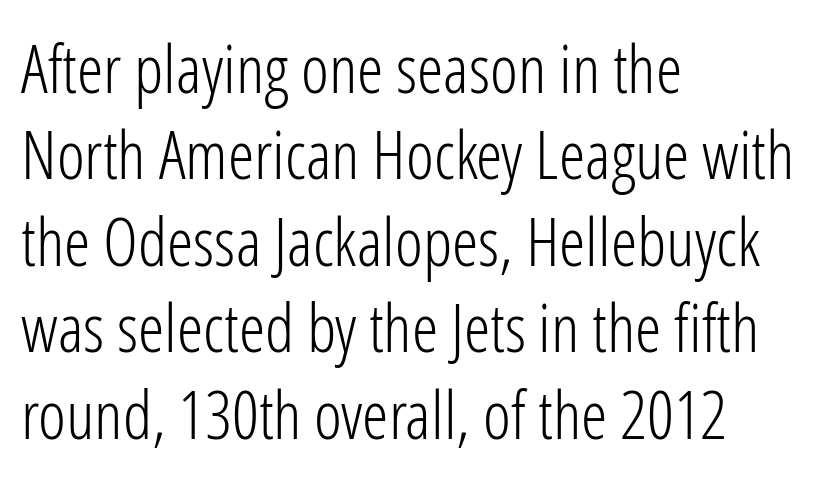
The image shows 67 px light, condensed sans-serif type, upright; set left-aligned, normal line spacing (1.29x), normal letter spacing, not underlined; low stroke contrast and a medium x-height.
